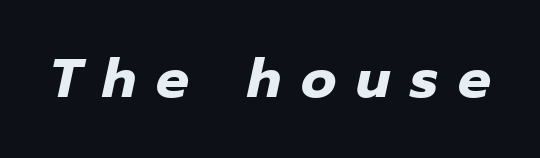
Q: Is the text bold? A: Yes.
Q: Is the text italic (slanted)? A: Yes, it leans right by about 12 degrees.
Q: Is the text underlined? A: No.
Q: Is the spacing between letters normal or unusually wide? A: Unusually wide.
Q: Width (condensed, normal, or wide)? A: Normal.
Q: Stroke contrast? A: Low.
Q: x-height? A: Medium.
Q: Monospaced? A: No.
